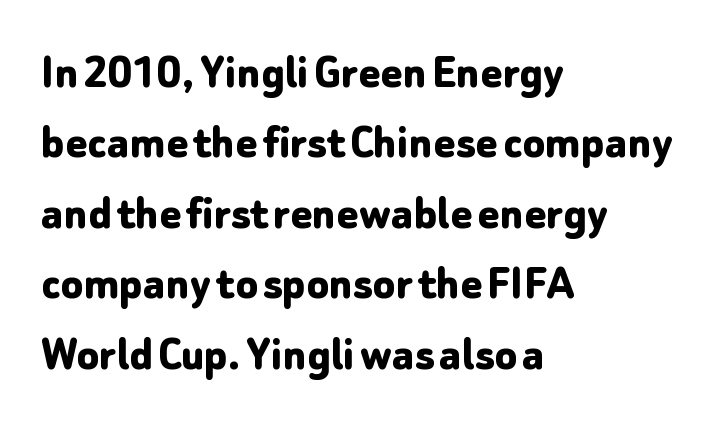
The image shows 51 px bold sans-serif type, upright; set left-aligned, normal line spacing (1.38x), normal letter spacing, not underlined; low stroke contrast and a medium x-height.
